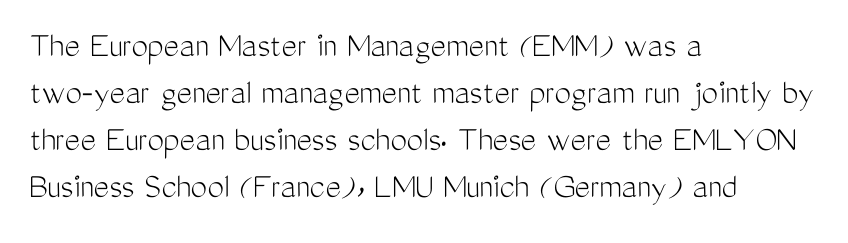
The image shows 37 px light, condensed sans-serif type, upright; set left-aligned, normal line spacing (1.27x), normal letter spacing, not underlined; medium stroke contrast and a medium x-height.
